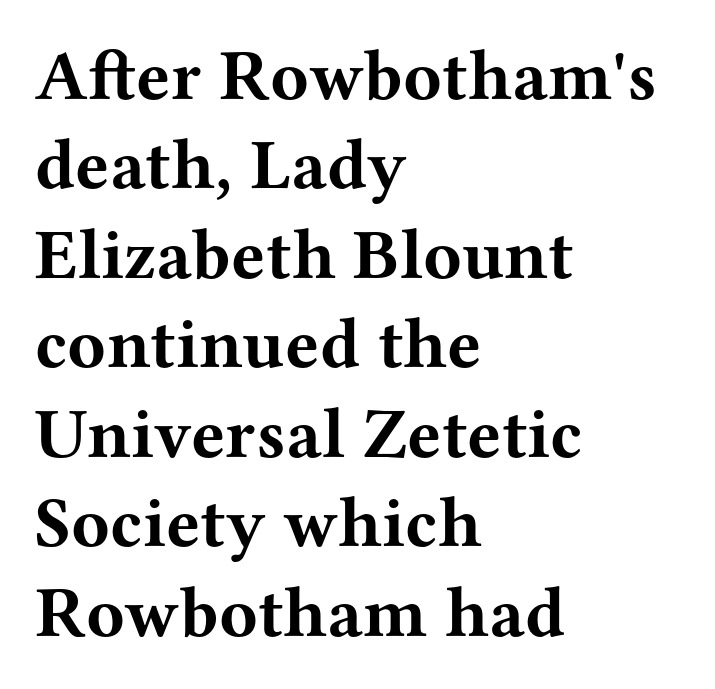
{"serif": "yes", "italic": "no", "bold": "yes", "weight": "bold", "width": "wide", "stroke_contrast": "medium", "x_height": "medium", "monospaced": "no", "underline": "no", "align": "left", "line_spacing": "normal", "line_spacing_ratio": 1.26, "letter_spacing": "normal", "letter_spacing_em": 0.0, "glyph_px": 71}
